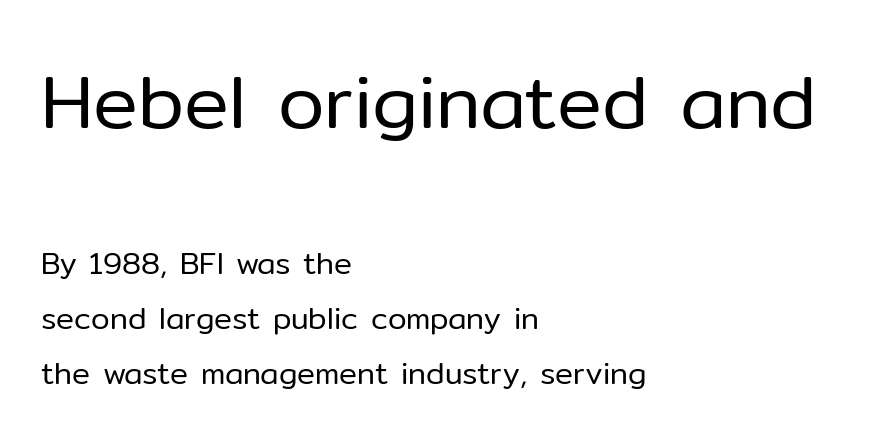
The image shows 75 px regular-weight sans-serif type, upright; set left-aligned, line spacing 1.84x, normal letter spacing, not underlined; the first (top) block is 2.5x larger; low stroke contrast and a medium x-height.
